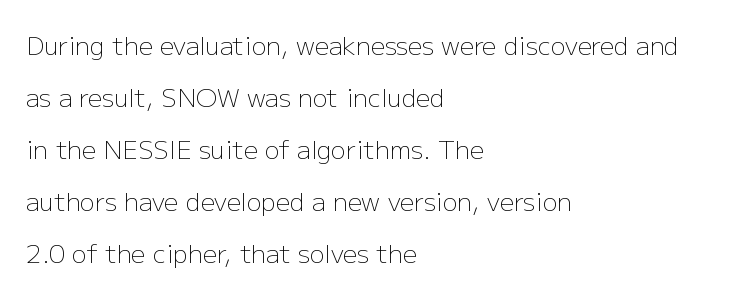
The image shows 25 px text type, upright; set left-aligned, loose line spacing (2.08x), normal letter spacing, not underlined.
